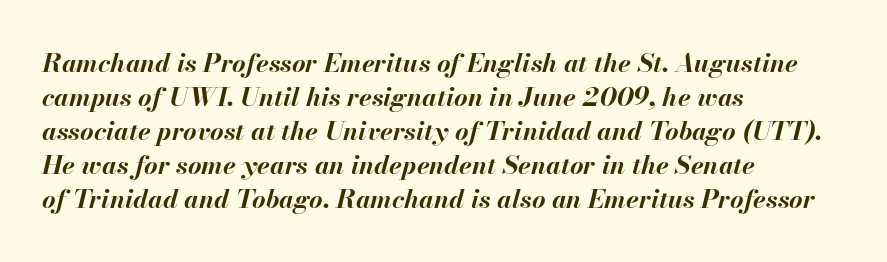
Anything drawn beneath the words? Only blank space. Baseline-to-baseline distance is the conventional proportion of letter height. The face used here is rendered with its standard letterfit. The compositor pushed each line to the left boundary. Notice how the stems are inclined rather than vertical — that's the hallmark of italics. Plenty of ink on the page — the face is bold.
